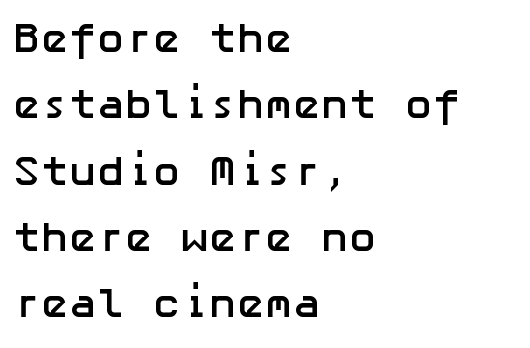
Glance below the letters and you will spot only blank space. Does the leading feel generous? No, just average. The passage shown has conventional tracking throughout. The lettering stays uniformly vertical, giving the passage a roman look. The font is running at its bold setting.
